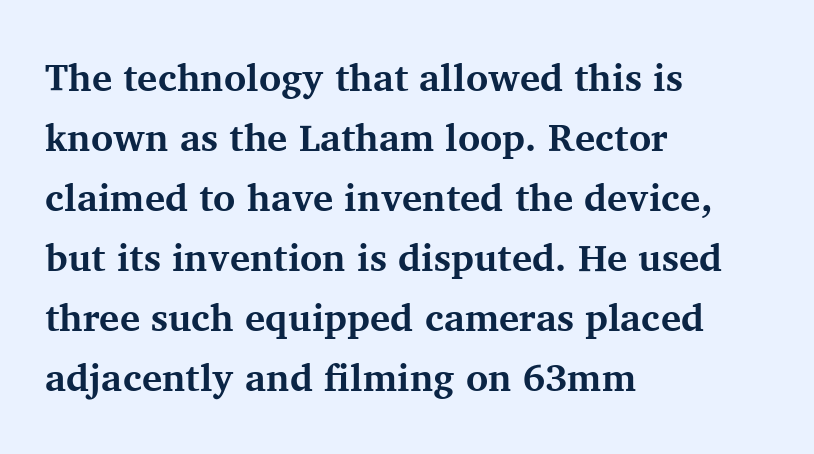
Q: Is the text bold? A: Yes.
Q: Is the text italic (slanted)? A: No, it is upright.
Q: Is the typeface a serif or a sans-serif typeface? A: Serif.
Q: Is the text underlined? A: No.
Q: How is the paragraph aligned? A: Left-aligned.
Q: Is the spacing between letters normal or unusually wide? A: Normal.
Q: Is the spacing between lines tight, normal or loose? A: Normal.
Q: Width (condensed, normal, or wide)? A: Normal.
Q: Stroke contrast? A: Medium.
Q: x-height? A: Medium.
Q: Monospaced? A: No.
